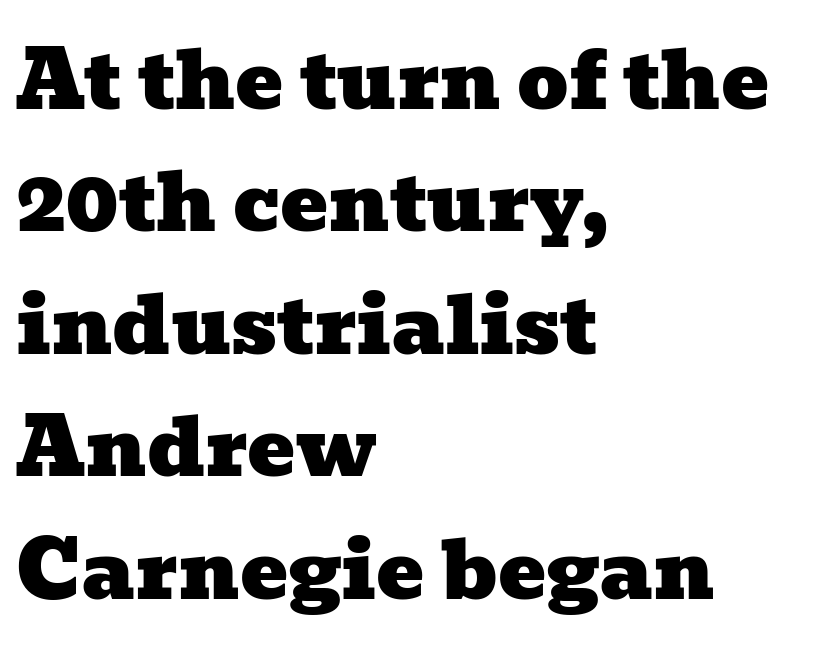
The letters carry serifs — small finishing strokes at the ends of their stems. Notice how descenders clear the ascenders below comfortably — that's standard leading. Varying glyph widths throughout — classic text-font behaviour. The type is set solid horizontally, with unmodified tracking.
